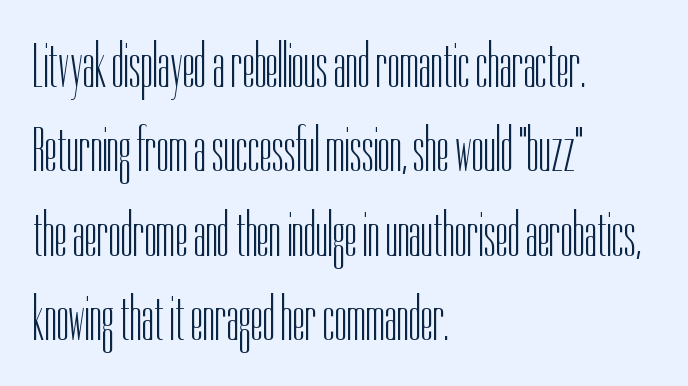
Q: Is the text bold? A: No.
Q: Is the text italic (slanted)? A: No, it is upright.
Q: Is the typeface a serif or a sans-serif typeface? A: Sans-serif.
Q: Is the text underlined? A: No.
Q: How is the paragraph aligned? A: Left-aligned.
Q: Is the spacing between letters normal or unusually wide? A: Normal.
Q: Is the spacing between lines tight, normal or loose? A: Normal.
Q: Width (condensed, normal, or wide)? A: Condensed.
Q: Stroke contrast? A: Low.
Q: x-height? A: Medium.
Q: Monospaced? A: No.
